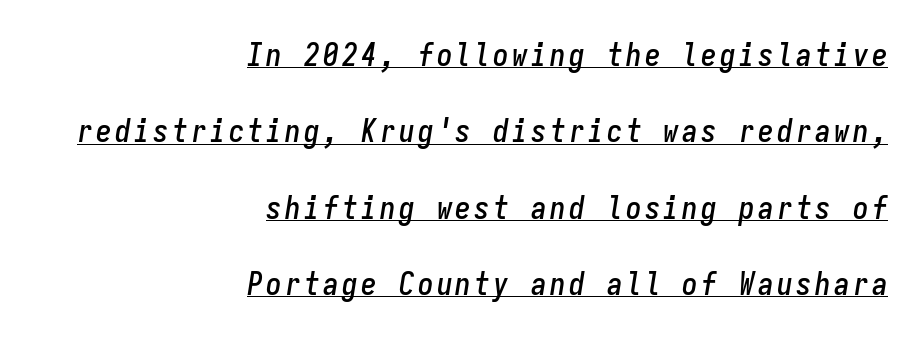
Spacing verdict: monospaced, one width for all characters. Horizontally, the lines are justified to the trailing edge only. Looking at the ascenders, they clearly lean. Baseline-to-baseline distance is far greater than the letter height. A continuous stroke trails under the words, as in a hyperlink.
